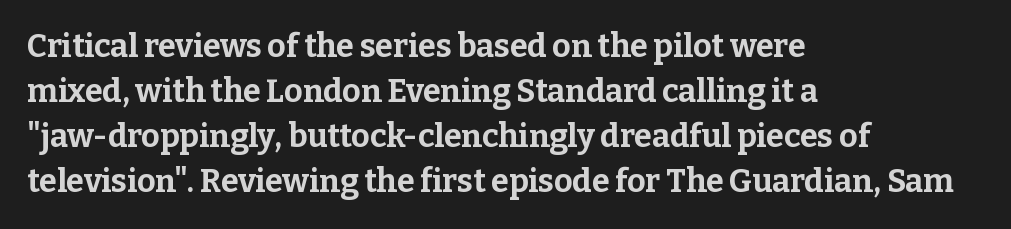
The image shows 32 px bold serif type, upright; set left-aligned, normal line spacing (1.41x), normal letter spacing, not underlined; low stroke contrast and a medium x-height.
